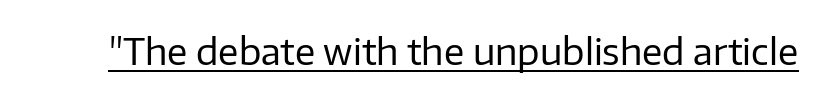
The image shows 37 px regular-weight sans-serif type, upright; set normal letter spacing, underlined; low stroke contrast and a medium x-height.
